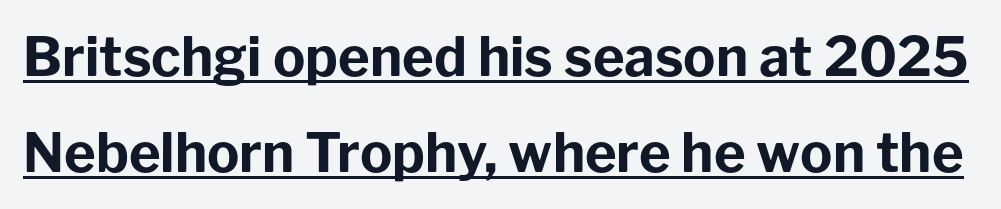
You could not count columns in this text — the font is proportionally spaced. The lettering holds an erect, upright posture throughout. The type family on display is of the sans-serif kind. As a designer I'd log this as weight 700, bold. What decoration does the sample have? An underline.
